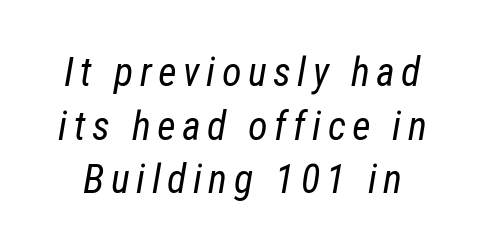
{"italic": "yes", "lean": "right", "slant_degrees": 12, "bold": "no", "weight": "regular", "width": "condensed", "stroke_contrast": "low", "x_height": "medium", "monospaced": "no", "underline": "no", "line_spacing": "normal", "line_spacing_ratio": 1.34, "glyph_px": 40}
